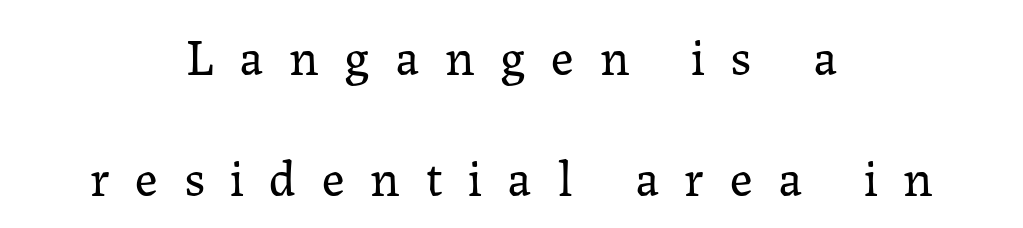
The image shows 51 px regular-weight serif type, upright; set centered, loose line spacing (2.37x), unusually wide letter spacing (+0.5 em), not underlined; low stroke contrast and a medium x-height.
